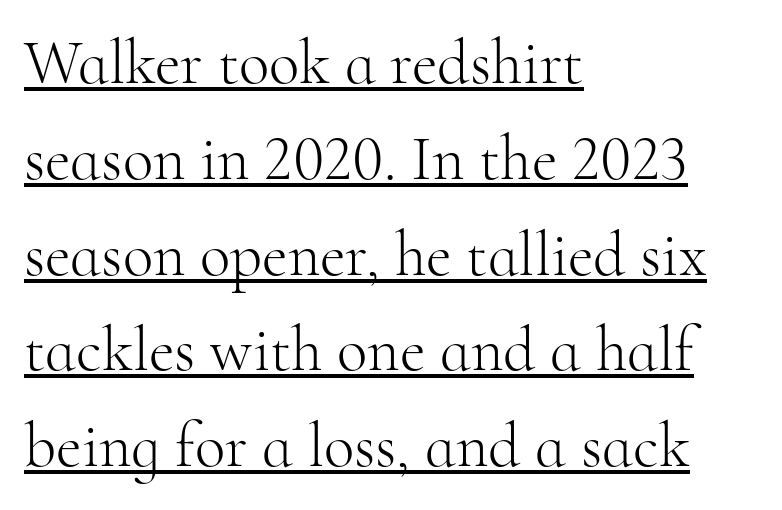
Q: Is the text bold? A: No.
Q: Is the text italic (slanted)? A: No, it is upright.
Q: Is the typeface a serif or a sans-serif typeface? A: Serif.
Q: Is the text underlined? A: Yes.
Q: How is the paragraph aligned? A: Left-aligned.
Q: Is the spacing between letters normal or unusually wide? A: Normal.
Q: Is the spacing between lines tight, normal or loose? A: Normal.
Q: Width (condensed, normal, or wide)? A: Normal.
Q: Stroke contrast? A: High.
Q: x-height? A: Small.
Q: Monospaced? A: No.
